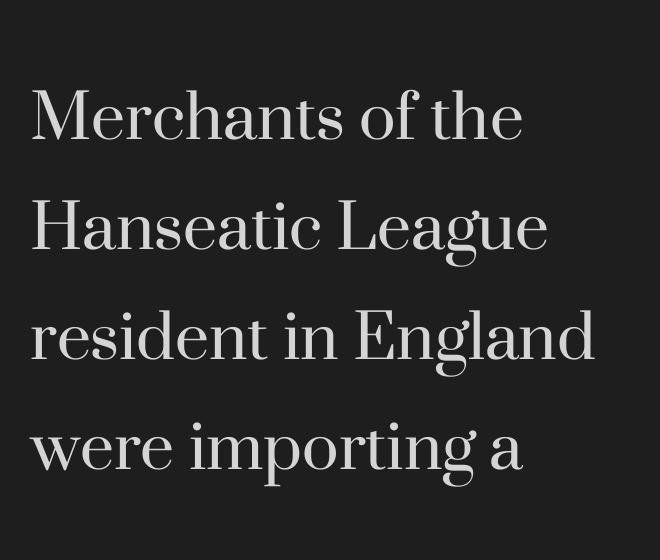
Q: Is the text bold? A: No.
Q: Is the text italic (slanted)? A: No, it is upright.
Q: Is the typeface a serif or a sans-serif typeface? A: Serif.
Q: Is the text underlined? A: No.
Q: How is the paragraph aligned? A: Left-aligned.
Q: Is the spacing between letters normal or unusually wide? A: Normal.
Q: Is the spacing between lines tight, normal or loose? A: Normal.
Q: Width (condensed, normal, or wide)? A: Normal.
Q: Stroke contrast? A: High.
Q: x-height? A: Small.
Q: Monospaced? A: No.
